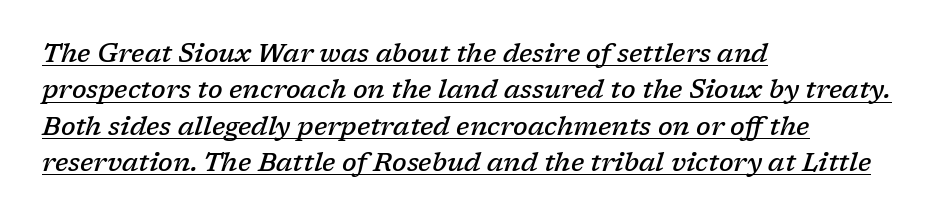
{"italic": "yes", "lean": "right", "slant_degrees": 17, "bold": "semi", "underline": "yes", "align": "left", "line_spacing": "normal", "line_spacing_ratio": 1.4, "letter_spacing": "normal", "letter_spacing_em": 0.0, "glyph_px": 26}
